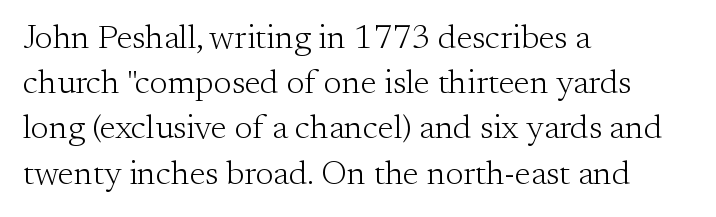
A typesetter would call this proportional, since set widths differ per character. Is there any slant? The stems are plumb. Heft: none added — not bold. A clean baseline with only descenders dipping below it.
